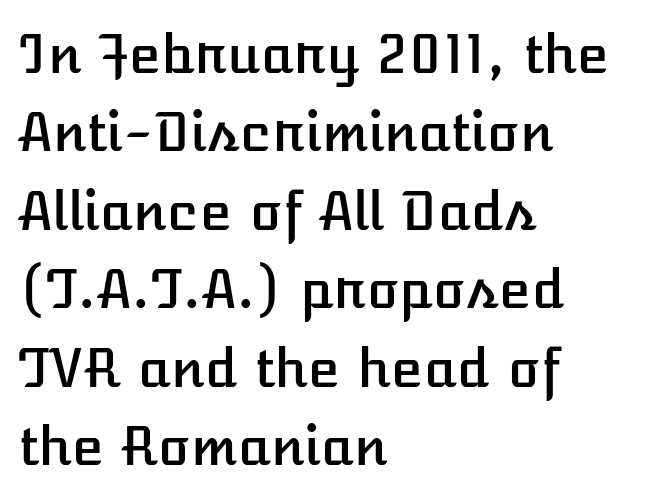
The image shows 53 px text type, upright; set left-aligned, normal line spacing (1.48x), normal letter spacing, not underlined; low stroke contrast and a medium x-height.
